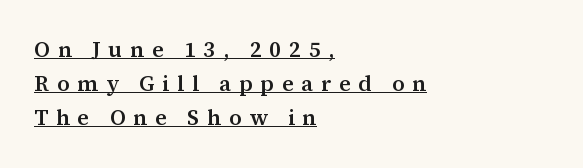
This block has exactly the height ordinary leading produces. Posture: vertical. There is plenty of visible air inserted between adjacent glyphs. Caption: lettering with a line underneath. If you drew a ruler down the left edge, every line would touch it. The characters look somewhat weighty, a semibold short of true bold.
